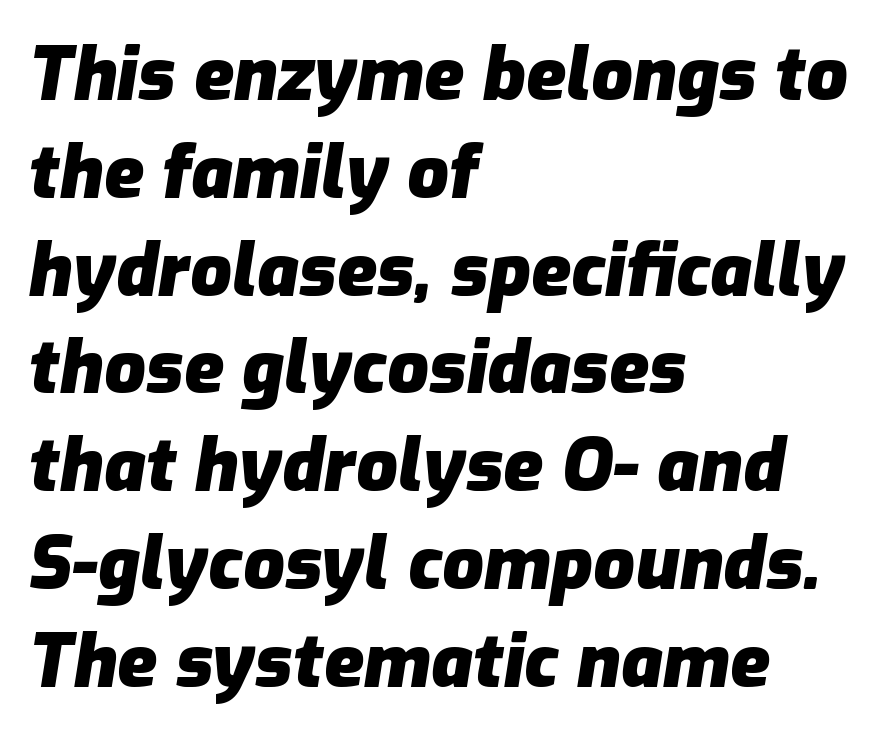
The image shows 73 px heavy type, italic (leaning right); set left-aligned, normal line spacing (1.34x), normal letter spacing, not underlined; low stroke contrast and a medium x-height.
